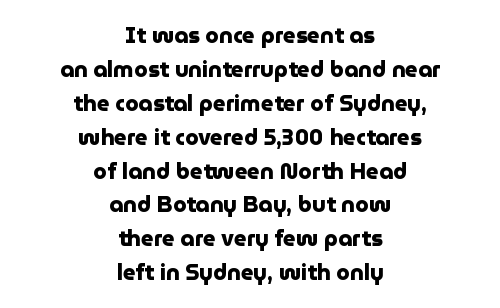
The image shows 22 px bold type, upright; set centered, normal line spacing (1.54x), normal letter spacing, not underlined.
